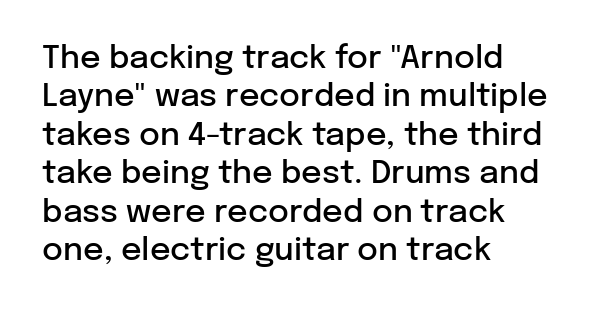
{"serif": "no", "italic": "no", "bold": "semi", "weight": "semibold", "width": "normal", "stroke_contrast": "low", "x_height": "medium", "monospaced": "no", "underline": "no", "align": "left", "line_spacing_ratio": 1.2, "letter_spacing": "normal", "letter_spacing_em": 0.0, "glyph_px": 32}
